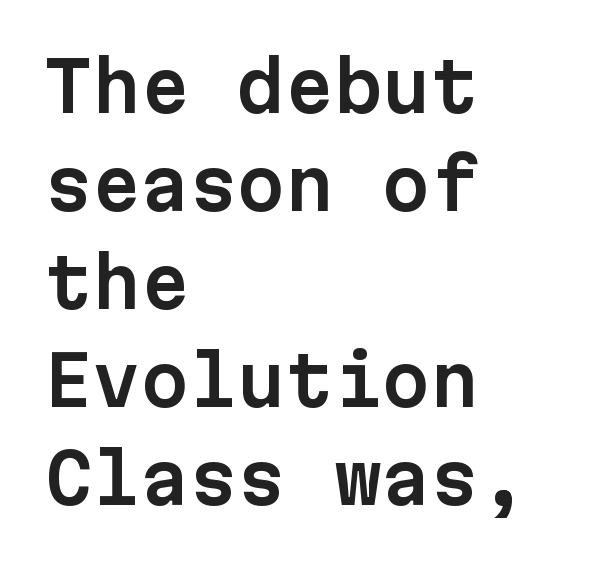
Q: Is the text italic (slanted)? A: No, it is upright.
Q: Is the typeface a serif or a sans-serif typeface? A: Sans-serif.
Q: Is the text underlined? A: No.
Q: How is the paragraph aligned? A: Left-aligned.
Q: Is the spacing between letters normal or unusually wide? A: Normal.
Q: Is the spacing between lines tight, normal or loose? A: Normal.
Q: Width (condensed, normal, or wide)? A: Normal.
Q: Stroke contrast? A: Low.
Q: x-height? A: Medium.
Q: Monospaced? A: Yes.
